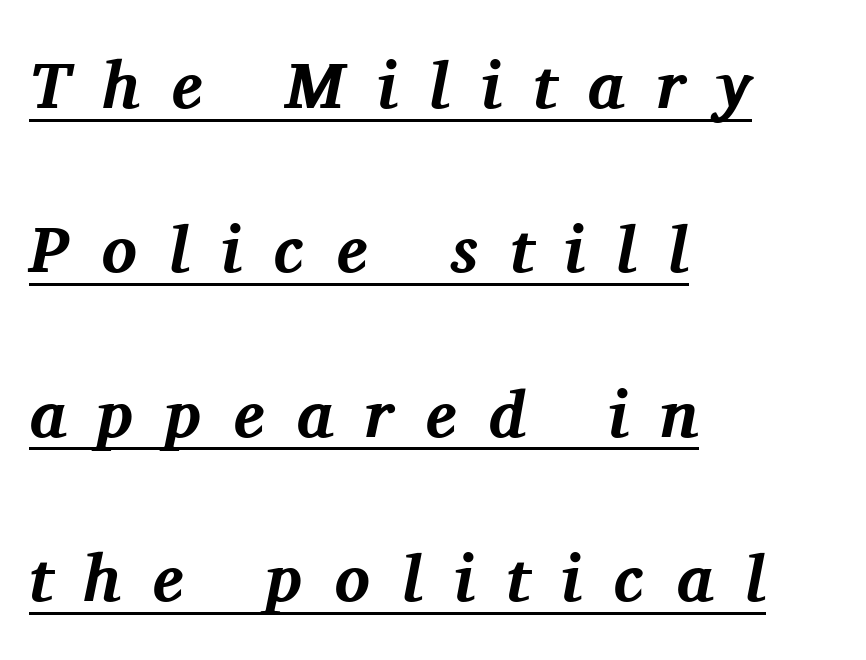
The glyphs in this specimen are seriffed. Italic? Definitely — the glyphs are oblique. Leftover space on each line is placed entirely after the last word. Is this a fixed-width face? No — the glyphs have proportional, varying widths.
